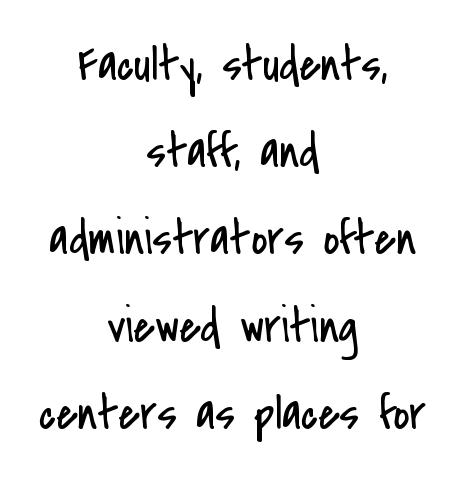
You could not count columns in this text — the font is proportionally spaced. Upright lettering throughout. Font category for this specimen: sans-serif. Letters have the restrained weight of plain body copy at most. Underline: absent.
